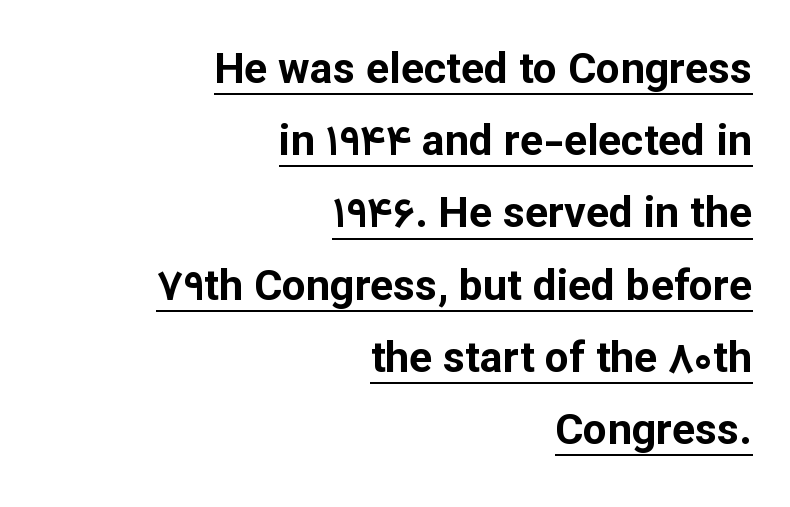
The image shows 43 px bold sans-serif type, upright; set right-aligned, normal line spacing (1.68x), normal letter spacing, underlined; low stroke contrast and a medium x-height.
